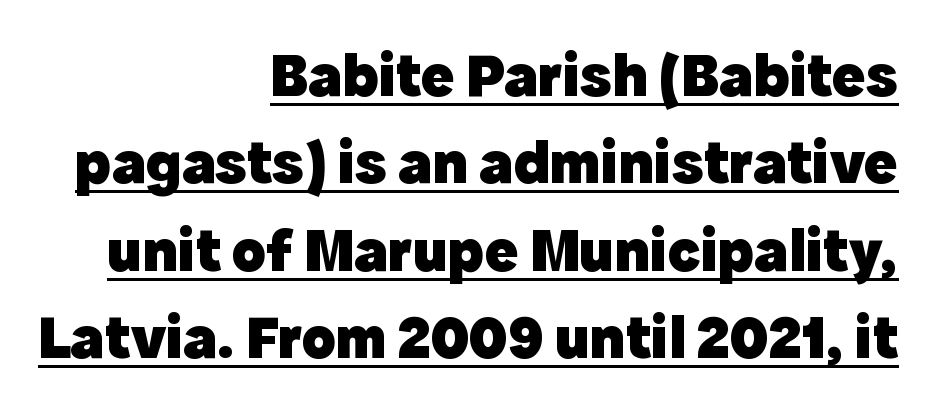
{"serif": "no", "italic": "no", "bold": "yes", "weight": "heavy", "width": "normal", "x_height": "medium", "monospaced": "no", "underline": "yes", "align": "right", "line_spacing": "normal", "line_spacing_ratio": 1.41, "letter_spacing": "normal", "letter_spacing_em": 0.0, "glyph_px": 62}
